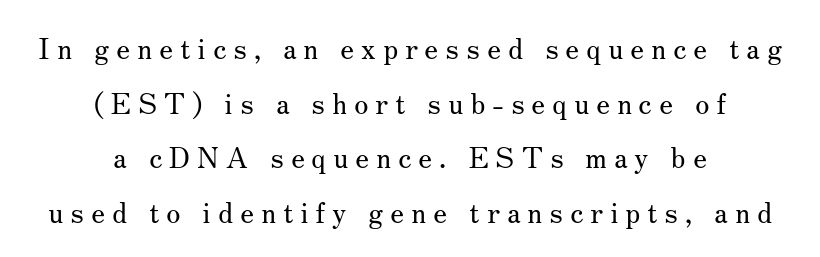
Q: Is the text bold? A: No.
Q: Is the text italic (slanted)? A: No, it is upright.
Q: Is the typeface a serif or a sans-serif typeface? A: Serif.
Q: Is the text underlined? A: No.
Q: How is the paragraph aligned? A: Centered.
Q: Is the spacing between letters normal or unusually wide? A: Unusually wide.
Q: Width (condensed, normal, or wide)? A: Normal.
Q: Stroke contrast? A: Medium.
Q: x-height? A: Small.
Q: Monospaced? A: No.
